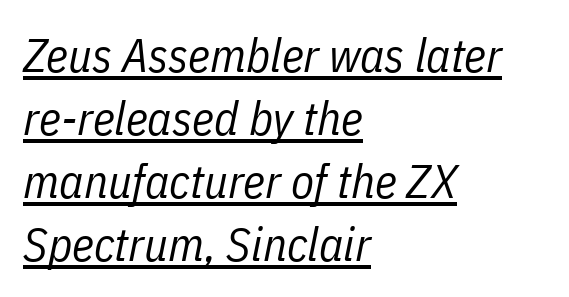
Q: Is the text bold? A: No.
Q: Is the text italic (slanted)? A: Yes, it leans right by about 11 degrees.
Q: Is the text underlined? A: Yes.
Q: How is the paragraph aligned? A: Left-aligned.
Q: Is the spacing between letters normal or unusually wide? A: Normal.
Q: Is the spacing between lines tight, normal or loose? A: Normal.
Q: Width (condensed, normal, or wide)? A: Condensed.
Q: Stroke contrast? A: Low.
Q: x-height? A: Medium.
Q: Monospaced? A: No.
